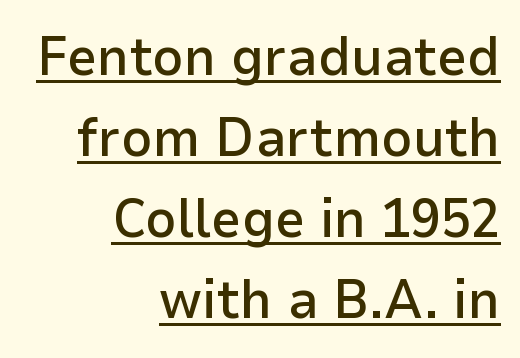
Vertical strokes here are truly vertical. Students, note that the glyphs here touch the page at normal intervals. The text was rendered using a sans face with plain stroke endings. The compositor pushed each line to the right boundary. One glance says typical: line gaps are just what's usual. Do the characters align in a grid? No, the font is proportional.
